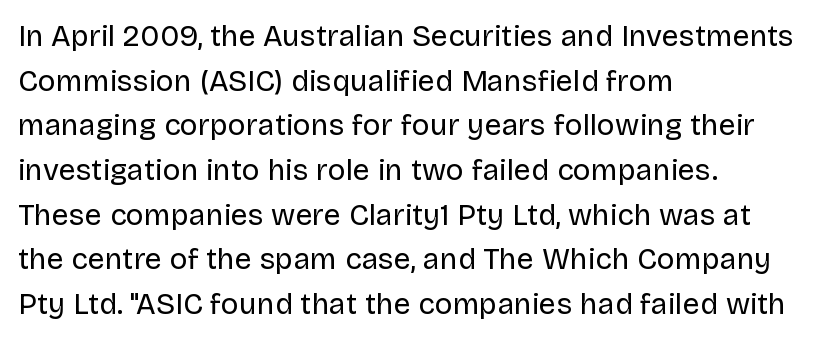
Q: Is the text bold? A: No.
Q: Is the text italic (slanted)? A: No, it is upright.
Q: Is the typeface a serif or a sans-serif typeface? A: Sans-serif.
Q: Is the text underlined? A: No.
Q: How is the paragraph aligned? A: Left-aligned.
Q: Is the spacing between letters normal or unusually wide? A: Normal.
Q: Is the spacing between lines tight, normal or loose? A: Normal.
Q: Width (condensed, normal, or wide)? A: Normal.
Q: Stroke contrast? A: Low.
Q: x-height? A: Large.
Q: Monospaced? A: No.
